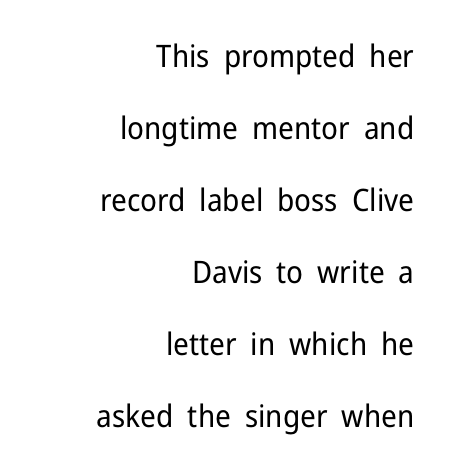
Unbolded letterforms with no extra heft. Style check: upright. Notice how the passage keeps a crisp vertical edge on the right only. Line spacing here is loose.
